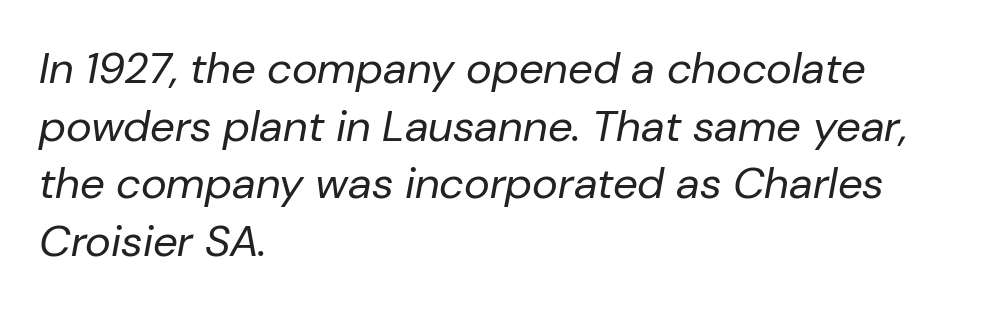
Q: Is the text bold? A: No.
Q: Is the text italic (slanted)? A: Yes, it leans right by about 10 degrees.
Q: Is the text underlined? A: No.
Q: How is the paragraph aligned? A: Left-aligned.
Q: Is the spacing between letters normal or unusually wide? A: Normal.
Q: Is the spacing between lines tight, normal or loose? A: Normal.
Q: Width (condensed, normal, or wide)? A: Normal.
Q: Stroke contrast? A: Low.
Q: x-height? A: Medium.
Q: Monospaced? A: No.
